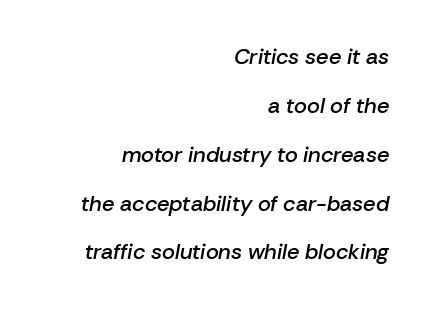
{"italic": "yes", "lean": "right", "slant_degrees": 10, "bold": "semi", "underline": "no", "align": "right", "line_spacing": "loose", "line_spacing_ratio": 2.22, "letter_spacing": "normal", "letter_spacing_em": 0.0, "glyph_px": 22}
